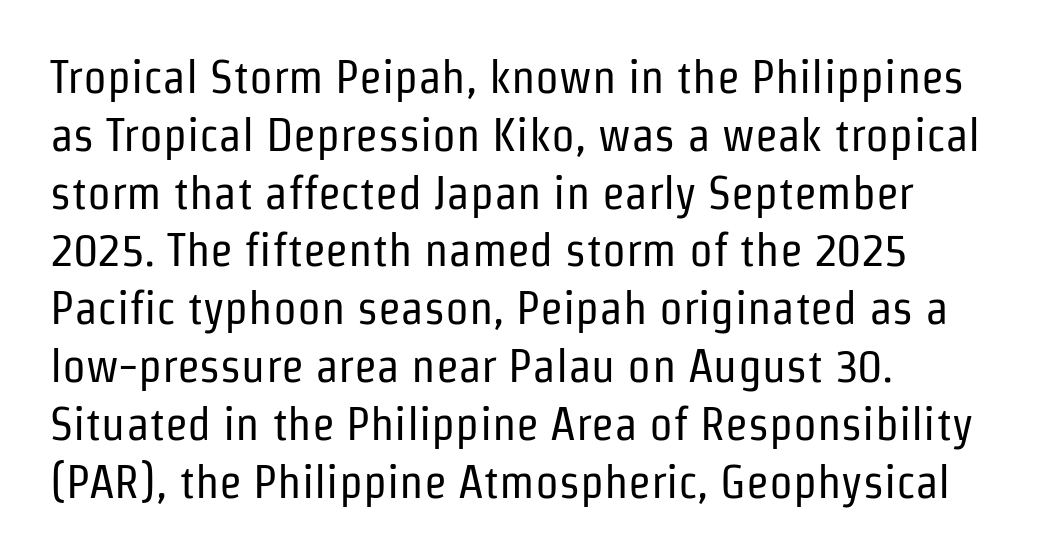
Leftover space on each line is placed entirely after the last word. Stroke mass is kept to a normal reading level or below. The letters stand straight up with perfectly vertical stems. These lines are rendered in a variable-pitch font. Has an underline been added? It has not. Each letter's strokes conclude bluntly, with no projecting serifs.
